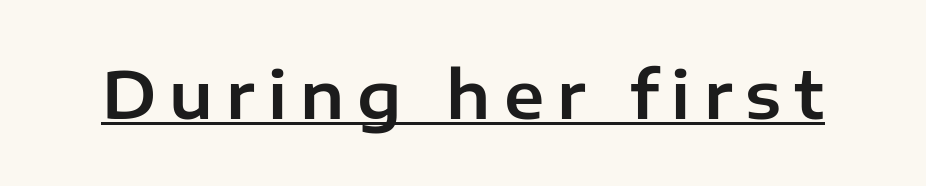
{"serif": "no", "italic": "no", "width": "normal", "stroke_contrast": "low", "x_height": "medium", "monospaced": "no", "underline": "yes", "letter_spacing": "wide", "letter_spacing_em": 0.2, "glyph_px": 65}
